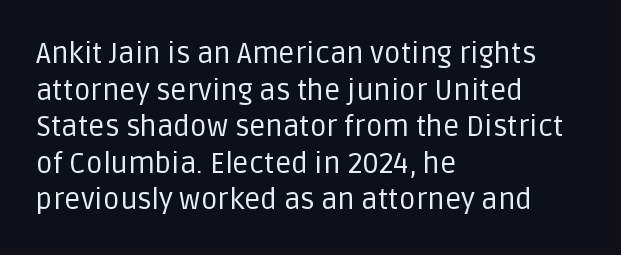
The image shows 29 px regular-weight sans-serif type, upright; set left-aligned, normal line spacing (1.26x), normal letter spacing, not underlined; low stroke contrast and a large x-height.
